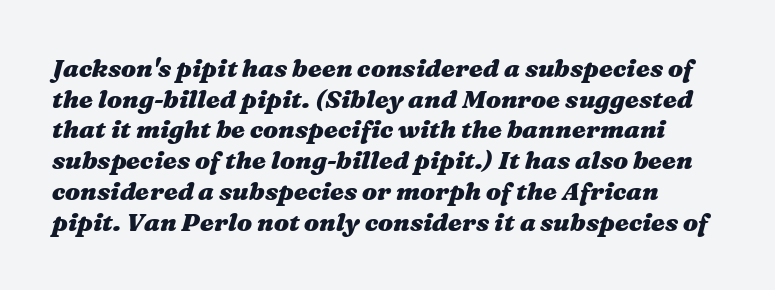
{"italic": "yes", "lean": "right", "slant_degrees": 16, "bold": "yes", "underline": "no", "line_spacing_ratio": 1.23, "letter_spacing": "normal", "letter_spacing_em": 0.0, "glyph_px": 25}
